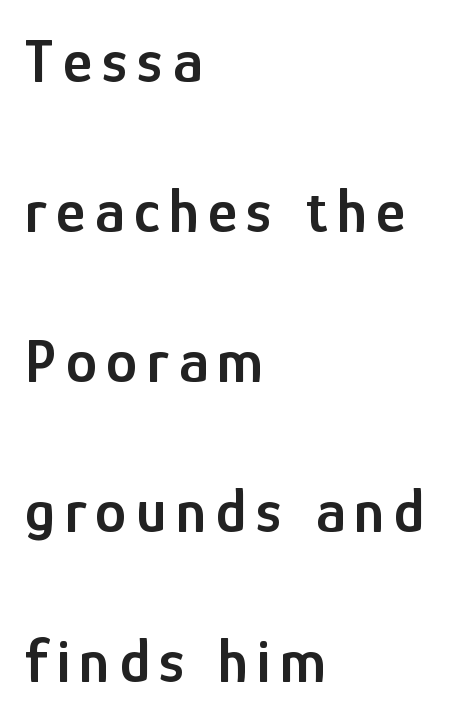
The image shows 63 px semibold, condensed sans-serif type, upright; set left-aligned, loose line spacing (2.38x), not underlined; low stroke contrast and a medium x-height.
